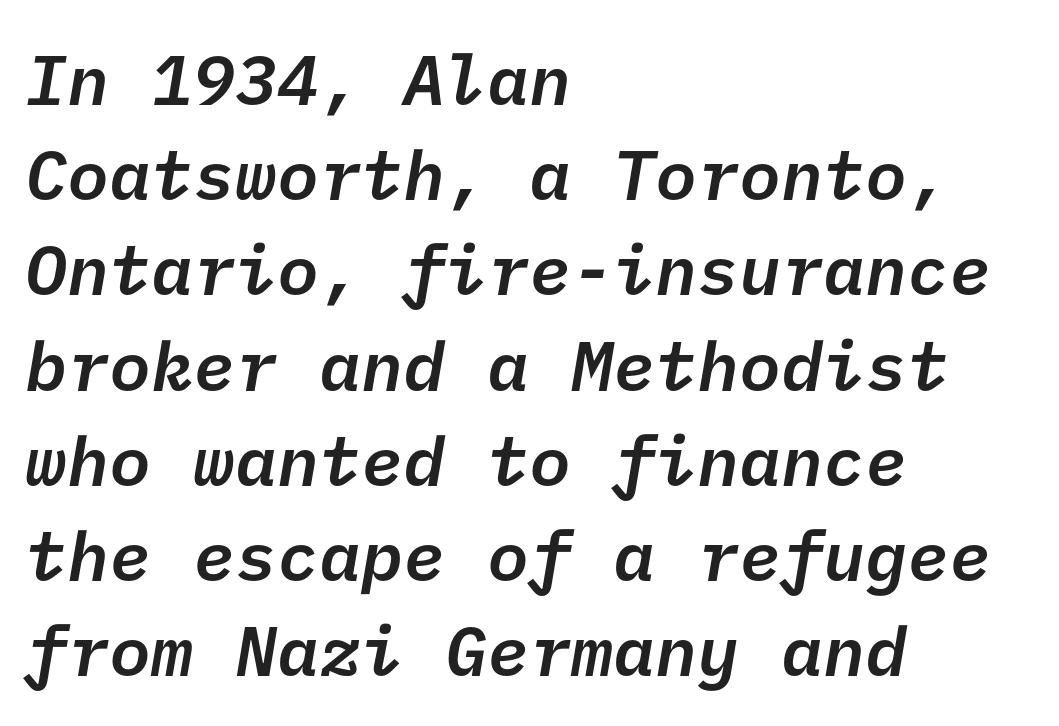
The typesetter chose a ragged-right arrangement here. Bare-footed words on every line. Note: no serifs on the glyphs. The face used here is a semibold: visibly heavier than regular, lighter than bold. Standard letterfit; no display-style spreading of the glyphs. The passage shown stacks its lines at a standard gap.
